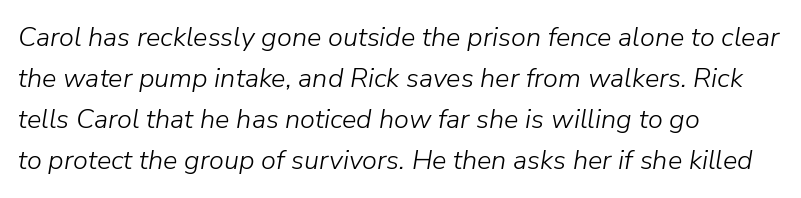
The area under the type is left untouched. Heft: none added — not bold. Interline gaps are of average width in this sample. The letters are slanted; this is an italic face. The horizontal fit of the characters is conventional and even.
